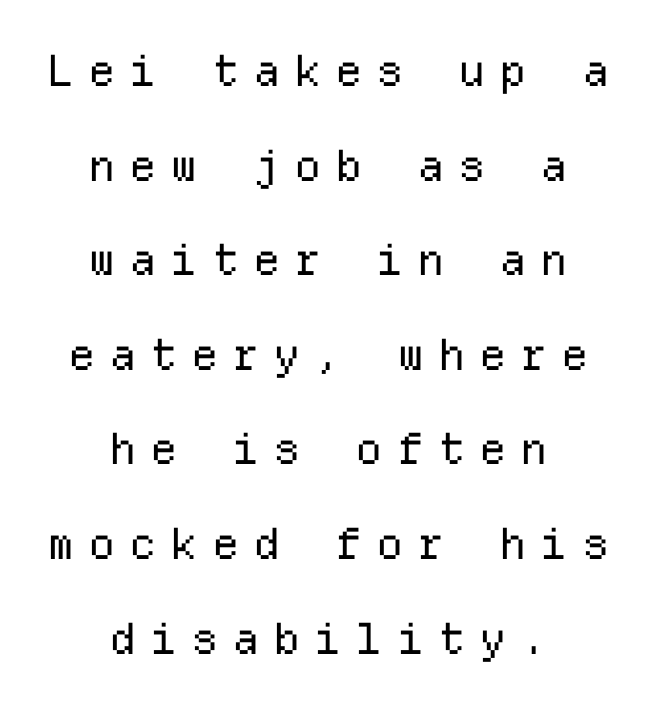
The image shows 43 px regular-weight sans-serif type, upright, monospaced; set centered, loose line spacing (2.2x), unusually wide letter spacing (+0.32 em), not underlined; low stroke contrast and a medium x-height.
